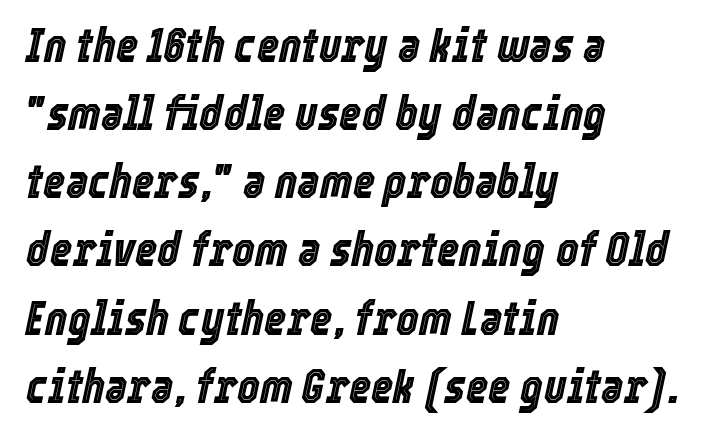
Q: Is the text italic (slanted)? A: Yes, it leans right by about 12 degrees.
Q: Is the text underlined? A: No.
Q: How is the paragraph aligned? A: Left-aligned.
Q: Is the spacing between letters normal or unusually wide? A: Normal.
Q: Is the spacing between lines tight, normal or loose? A: Normal.
Q: Width (condensed, normal, or wide)? A: Condensed.
Q: x-height? A: Medium.
Q: Monospaced? A: No.
